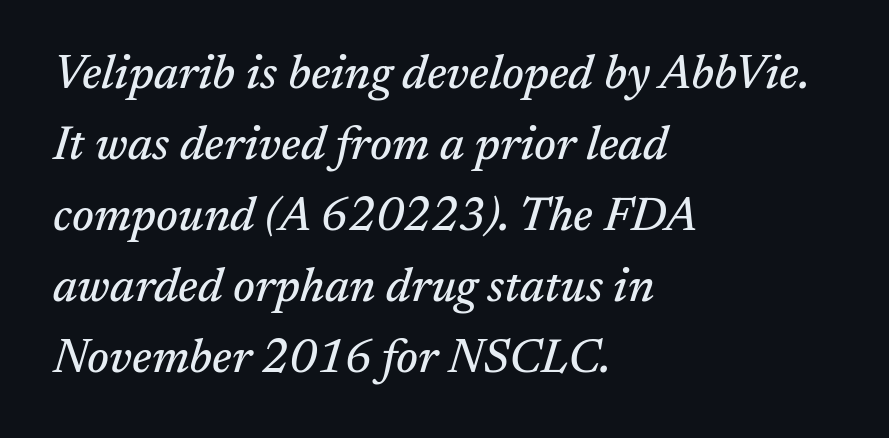
Q: Is the text italic (slanted)? A: Yes, it leans right by about 17 degrees.
Q: Is the typeface a serif or a sans-serif typeface? A: Serif.
Q: Is the text underlined? A: No.
Q: How is the paragraph aligned? A: Left-aligned.
Q: Is the spacing between letters normal or unusually wide? A: Normal.
Q: Is the spacing between lines tight, normal or loose? A: Normal.
Q: Width (condensed, normal, or wide)? A: Normal.
Q: Stroke contrast? A: Medium.
Q: x-height? A: Medium.
Q: Monospaced? A: No.
